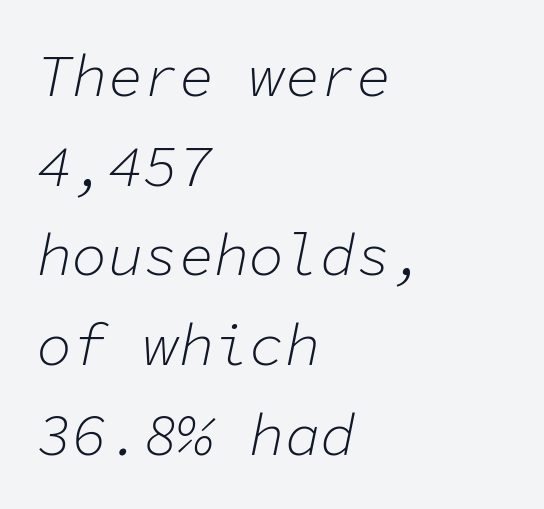
The image shows 59 px light type, italic (leaning right), monospaced; set left-aligned, normal line spacing (1.52x), normal letter spacing, not underlined; low stroke contrast and a medium x-height.
